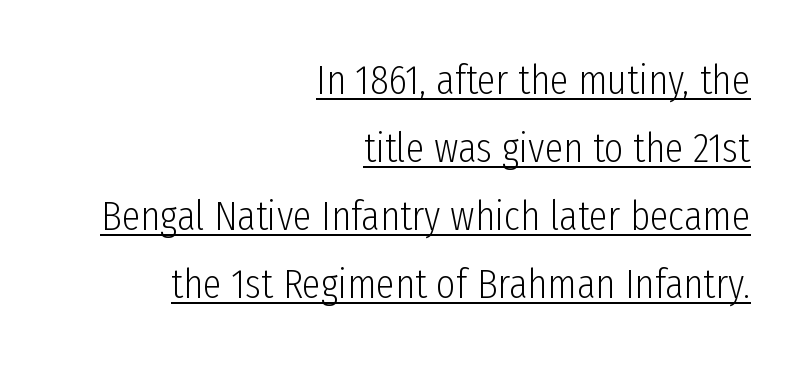
Weight: regular or lighter. Every row of glyphs terminates at an identical x-position on the right. Proportional: the letters do not fall into vertical columns. Observe the absence of serifs on each vertical stroke in this sample. A normal amount of white space separates one row of letters from the next.
